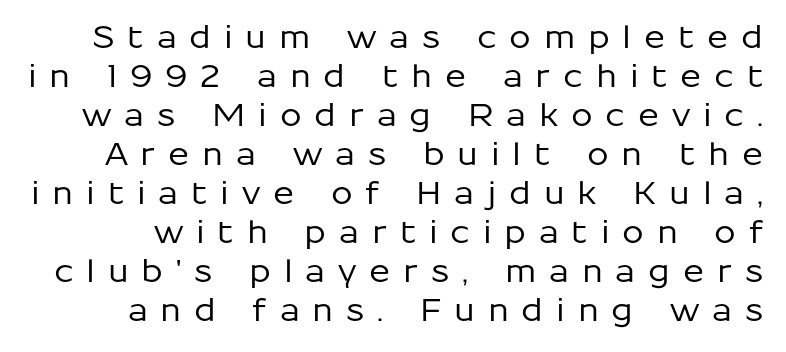
Designer's note — italics off, roman on. Successive baselines arrive at the customary interval. Regarding serifs, this sample does without them. Tracking value appears strongly positive — letters spread wide. Words float on clear page, feet unadorned.
